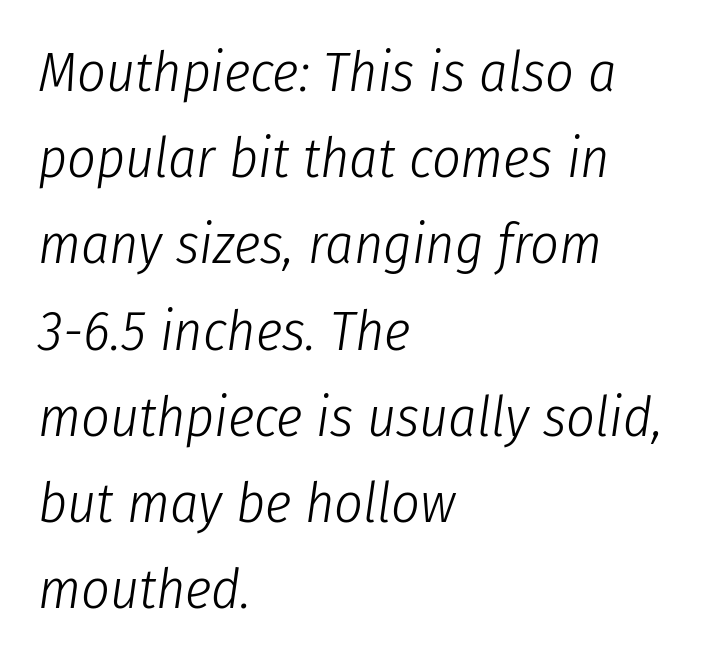
The rendering uses natural spacing where letterforms have individual widths. Characters are canted at an angle relative to the baseline's perpendicular. Any mark beneath the type? The region is blank. The characters are drawn with everyday or finer stroke widths.
